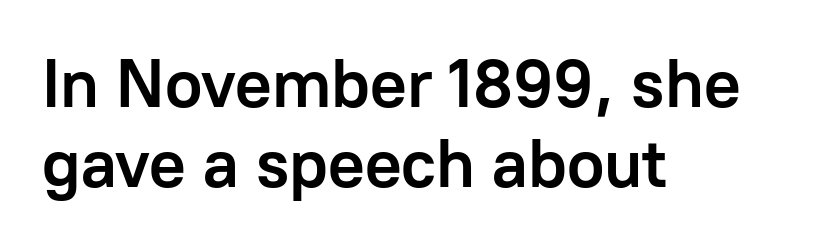
Q: Is the text bold? A: Yes.
Q: Is the text italic (slanted)? A: No, it is upright.
Q: Is the typeface a serif or a sans-serif typeface? A: Sans-serif.
Q: Is the text underlined? A: No.
Q: How is the paragraph aligned? A: Left-aligned.
Q: Is the spacing between letters normal or unusually wide? A: Normal.
Q: Width (condensed, normal, or wide)? A: Normal.
Q: Stroke contrast? A: Low.
Q: x-height? A: Medium.
Q: Monospaced? A: No.
